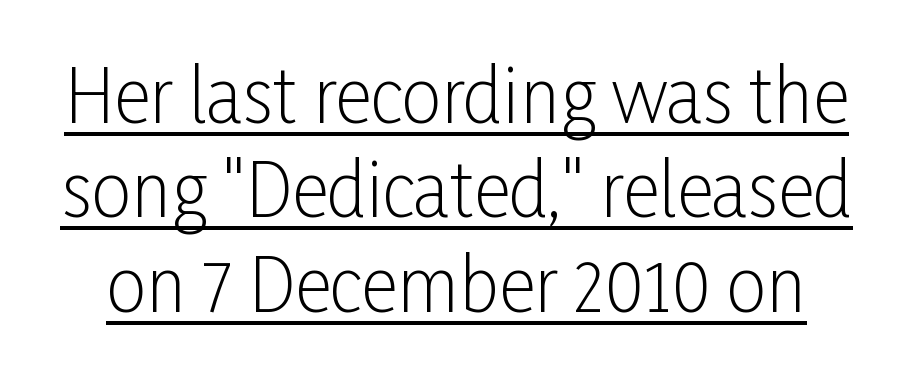
Q: Is the text bold? A: No.
Q: Is the text italic (slanted)? A: No, it is upright.
Q: Is the typeface a serif or a sans-serif typeface? A: Sans-serif.
Q: Is the text underlined? A: Yes.
Q: Is the spacing between letters normal or unusually wide? A: Normal.
Q: Is the spacing between lines tight, normal or loose? A: Normal.
Q: Width (condensed, normal, or wide)? A: Condensed.
Q: Stroke contrast? A: Low.
Q: x-height? A: Medium.
Q: Monospaced? A: No.
